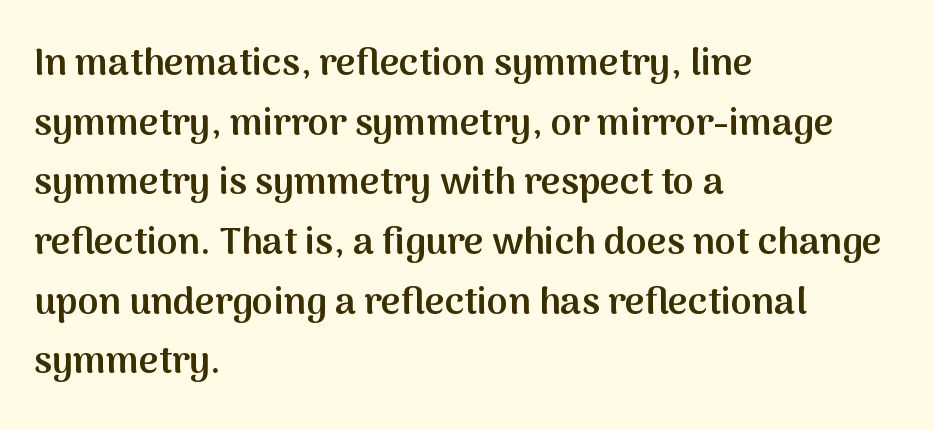
The image shows 38 px semibold sans-serif type, upright; set left-aligned, normal line spacing (1.57x), normal letter spacing, not underlined; medium stroke contrast and a medium x-height.
